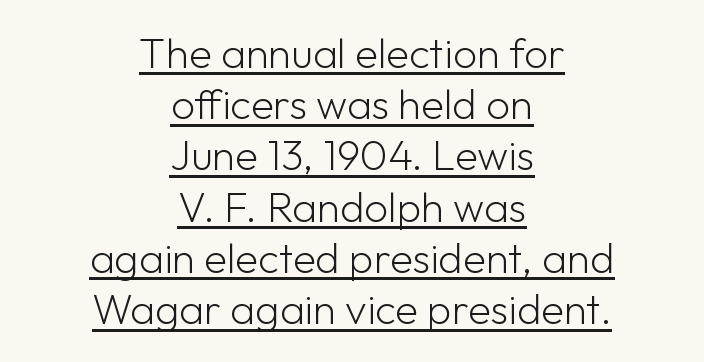
Q: Is the text bold? A: No.
Q: Is the text italic (slanted)? A: No, it is upright.
Q: Is the typeface a serif or a sans-serif typeface? A: Sans-serif.
Q: Is the text underlined? A: Yes.
Q: How is the paragraph aligned? A: Centered.
Q: Is the spacing between letters normal or unusually wide? A: Normal.
Q: Width (condensed, normal, or wide)? A: Normal.
Q: Stroke contrast? A: Low.
Q: x-height? A: Medium.
Q: Monospaced? A: No.
